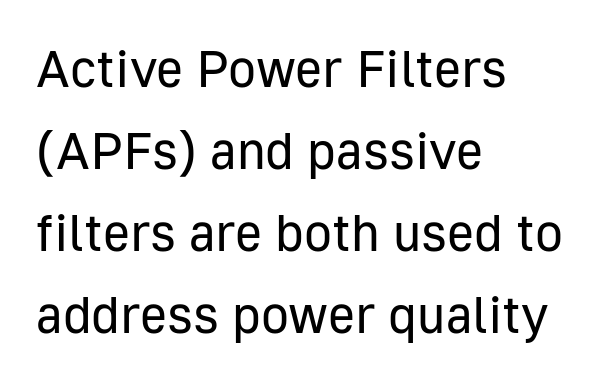
Does the copy run flush right? No — it runs flush left. A typesetter would mark this as roman, not italic. Spacing verdict: proportional, widths tailored to each character. One glance says typical: line gaps are just what's usual.
